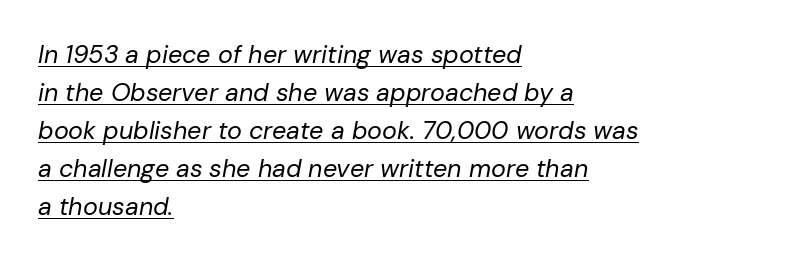
The image shows 25 px text type, italic (leaning right); set left-aligned, normal line spacing (1.52x), normal letter spacing, underlined.
